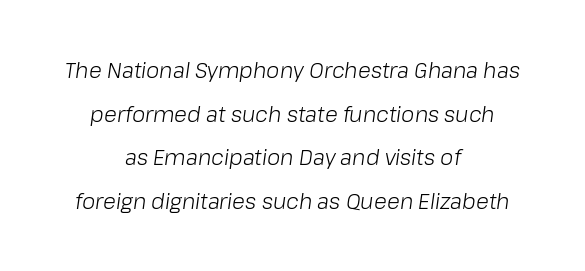
Q: Is the text bold? A: No.
Q: Is the text italic (slanted)? A: Yes, it leans right by about 8 degrees.
Q: Is the text underlined? A: No.
Q: How is the paragraph aligned? A: Centered.
Q: Is the spacing between letters normal or unusually wide? A: Normal.
Q: Is the spacing between lines tight, normal or loose? A: Loose.
